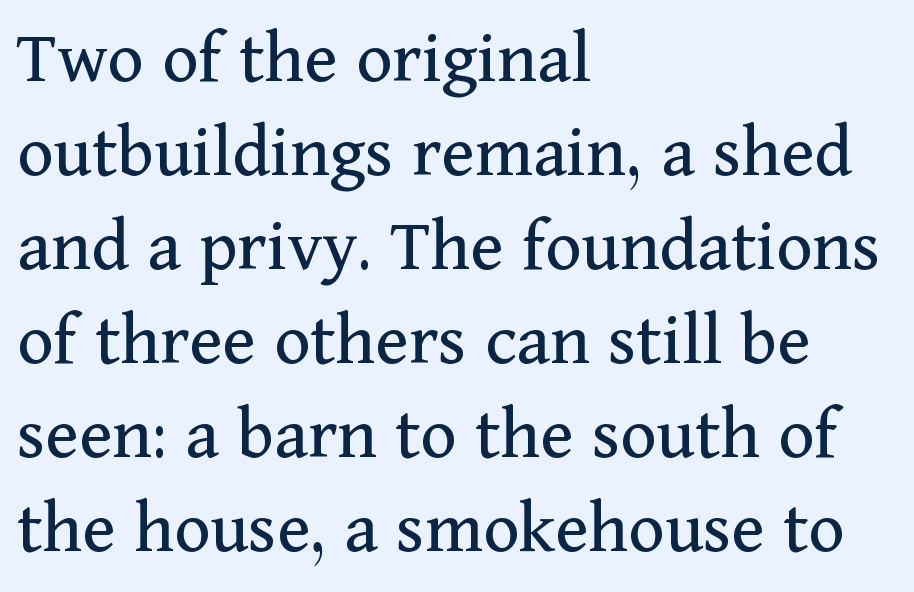
Just letters on the line, the space beneath them empty. Examine the stroke ends and you'll spot serifs. Each line starts at the same left margin while the right side varies. Is the letter spacing exaggerated? No — it looks like the ordinary default. Varying glyph widths throughout — classic text-font behaviour.
